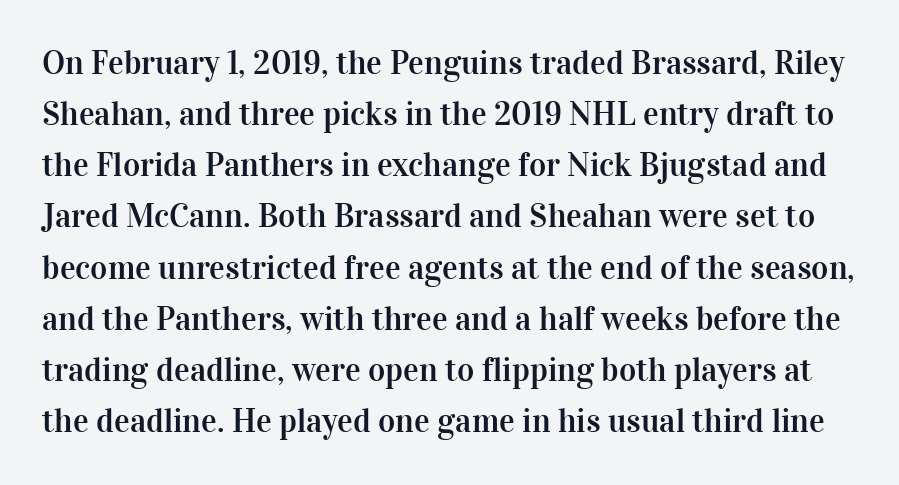
{"serif": "yes", "italic": "no", "width": "normal", "stroke_contrast": "high", "x_height": "medium", "monospaced": "no", "underline": "no", "line_spacing": "normal", "line_spacing_ratio": 1.55, "letter_spacing": "normal", "letter_spacing_em": 0.0, "glyph_px": 33}
